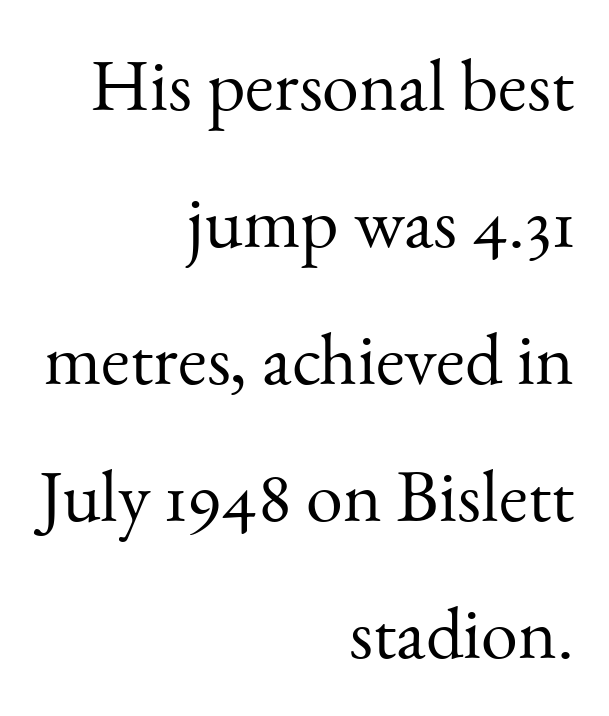
{"serif": "yes", "italic": "no", "bold": "no", "weight": "light", "width": "normal", "stroke_contrast": "medium", "x_height": "small", "monospaced": "no", "underline": "no", "align": "right", "line_spacing_ratio": 1.85, "letter_spacing": "normal", "letter_spacing_em": 0.0, "glyph_px": 74}
